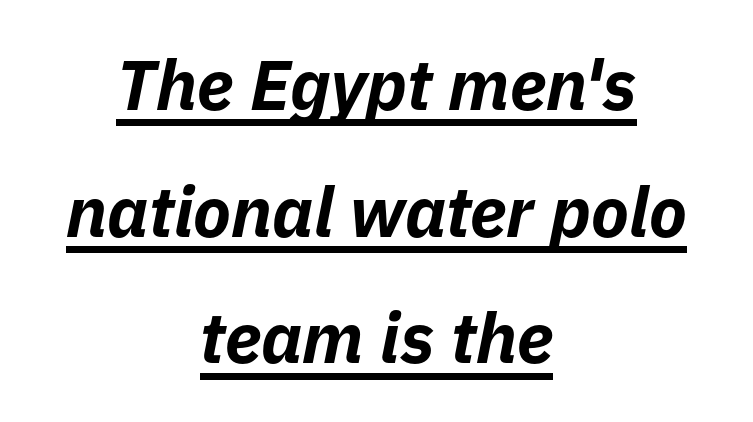
The image shows 70 px bold type, italic (leaning right); set centered, line spacing 1.81x, normal letter spacing, underlined; low stroke contrast and a medium x-height.
